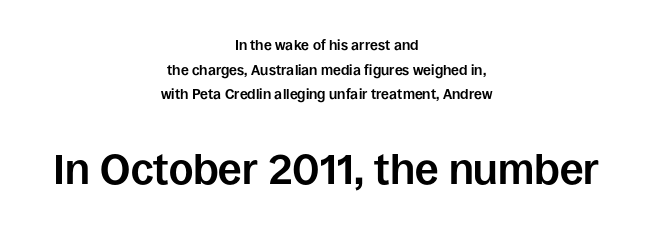
Q: Is the text bold? A: Yes.
Q: Is the text italic (slanted)? A: No, it is upright.
Q: Is the typeface a serif or a sans-serif typeface? A: Sans-serif.
Q: Is the text underlined? A: No.
Q: How is the paragraph aligned? A: Centered.
Q: Is the spacing between letters normal or unusually wide? A: Normal.
Q: Which block of text is set in a larger size, the first (top) or the second (bottom)? A: The second (bottom) one.
Q: Width (condensed, normal, or wide)? A: Normal.
Q: Stroke contrast? A: Low.
Q: x-height? A: Large.
Q: Monospaced? A: No.
